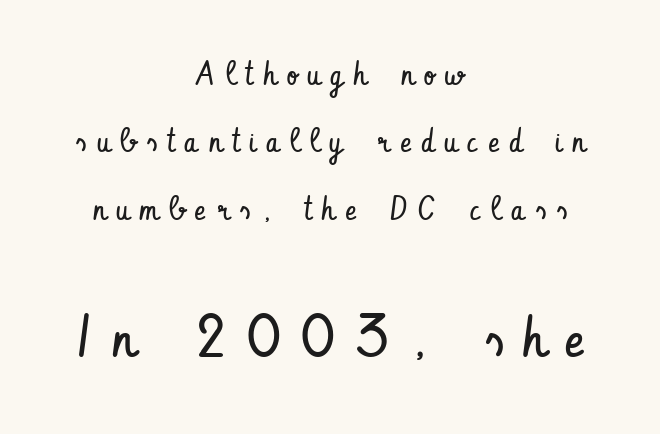
Horizontal alignment here is central, giving a formal, balanced look. This rendering widens character spacing well past its baseline value. I'd call this a sans setting — the letters go barefoot. The strokes are not fattened; the text isn't bold. Interline gaps are noticeably wide in this sample.
